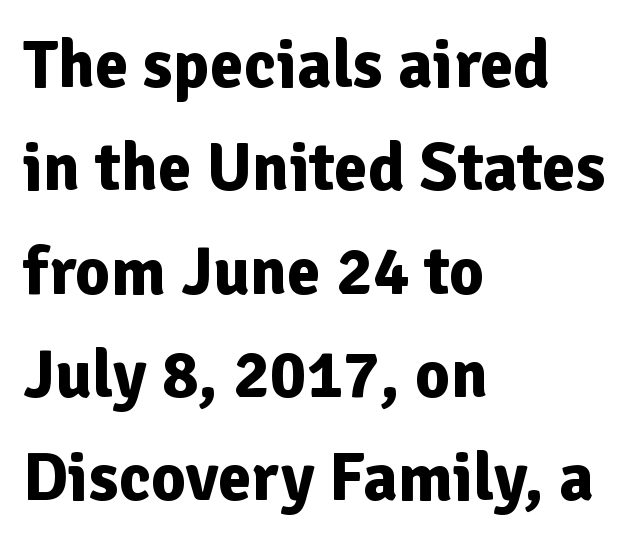
{"serif": "no", "italic": "no", "bold": "yes", "weight": "bold", "width": "normal", "stroke_contrast": "low", "x_height": "medium", "monospaced": "no", "underline": "no", "align": "left", "line_spacing": "normal", "line_spacing_ratio": 1.52, "letter_spacing": "normal", "letter_spacing_em": 0.0, "glyph_px": 68}
